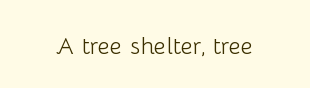
{"italic": "no", "bold": "no", "underline": "no", "letter_spacing": "normal", "letter_spacing_em": 0.0, "glyph_px": 24}
